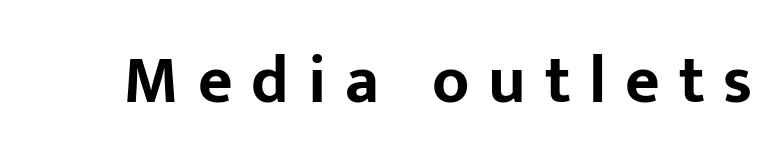
The image shows 67 px bold sans-serif type, upright; set unusually wide letter spacing (+0.28 em), not underlined; low stroke contrast and a medium x-height.
